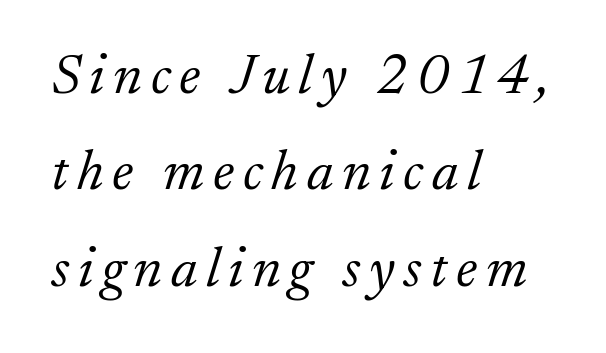
If you drew a line through each stem, it would be angled. You can tell from the footed stems that serif type was used. Is the type heavy? It reads as light-to-regular instead. This block has exactly the height ordinary leading produces.
